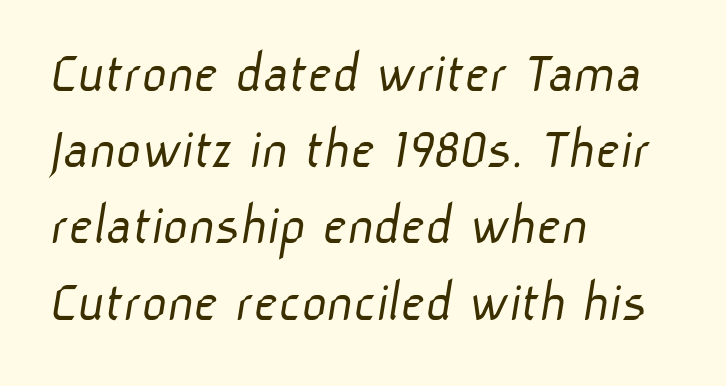
{"serif": "no", "bold": "no", "weight": "light", "width": "normal", "stroke_contrast": "low", "x_height": "medium", "monospaced": "no", "underline": "no", "align": "left", "line_spacing": "normal", "line_spacing_ratio": 1.25, "letter_spacing": "normal", "letter_spacing_em": 0.0, "glyph_px": 61}
